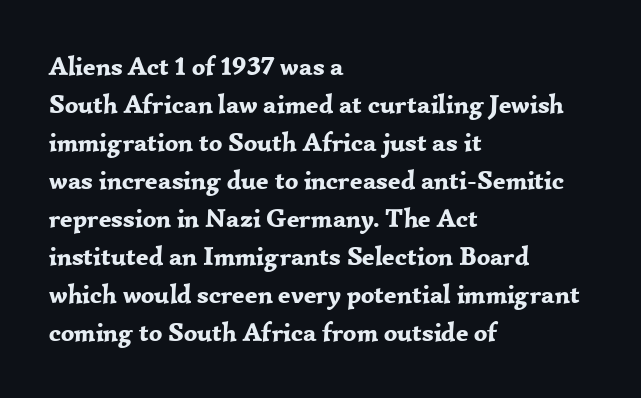
{"italic": "no", "bold": "yes", "underline": "no", "align": "left", "line_spacing": "normal", "line_spacing_ratio": 1.46, "letter_spacing": "normal", "letter_spacing_em": 0.0, "glyph_px": 26}
